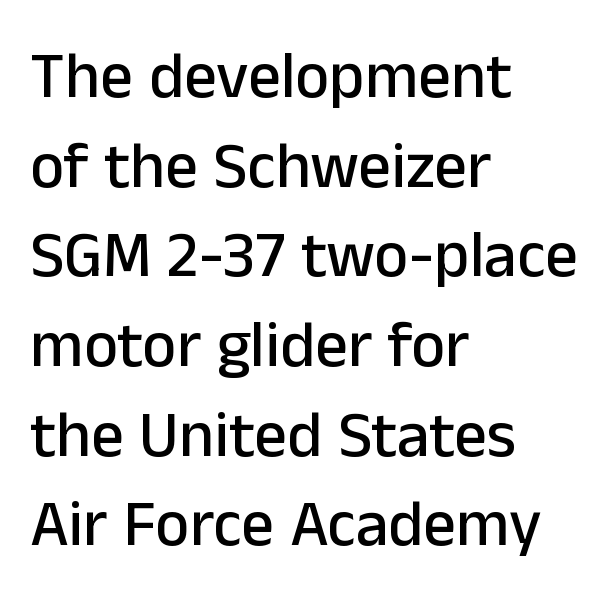
{"serif": "no", "italic": "no", "width": "normal", "stroke_contrast": "low", "x_height": "medium", "monospaced": "no", "underline": "no", "align": "left", "line_spacing": "normal", "line_spacing_ratio": 1.38, "letter_spacing": "normal", "letter_spacing_em": 0.0, "glyph_px": 65}
